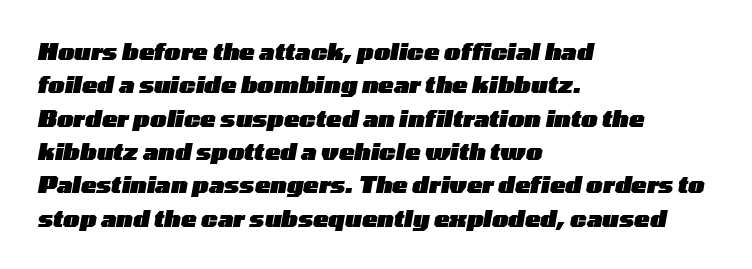
{"italic": "yes", "lean": "right", "slant_degrees": 10, "bold": "yes", "underline": "no", "align": "left", "line_spacing": "normal", "line_spacing_ratio": 1.45, "letter_spacing": "normal", "letter_spacing_em": 0.0, "glyph_px": 23}
